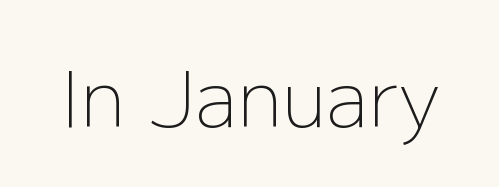
The image shows 77 px light sans-serif type, upright; set normal letter spacing, not underlined; low stroke contrast and a medium x-height.
